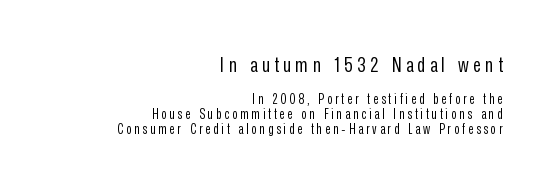
The image shows 21 px text type, upright; set right-aligned, tight line spacing (1.07x), unusually wide letter spacing (+0.21 em), not underlined; the first (top) block is 1.5x larger.
